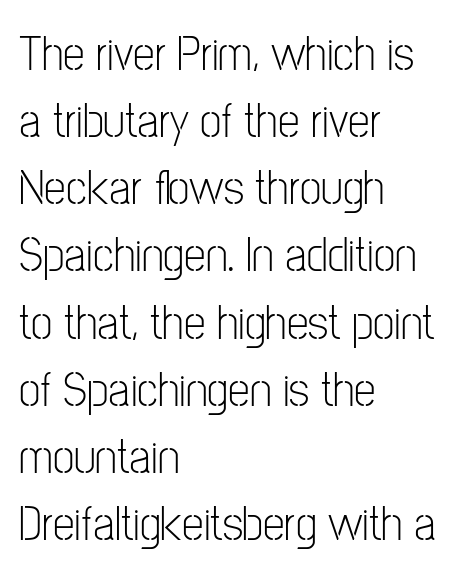
Line spacing here is normal. Look at the tracking — it's just the regular setting, nothing added. Here the designer chose a conventional face with non-uniform glyph widths. Font category for this specimen: sans-serif. Which margin do the lines hug? The left one — the right edge is uneven. These lines were composed using upright roman letters.
